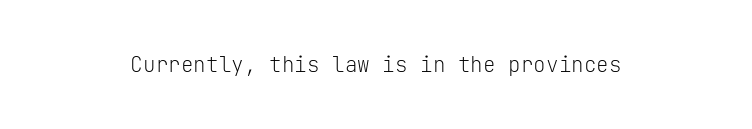
{"italic": "no", "bold": "no", "underline": "no", "letter_spacing": "normal", "letter_spacing_em": 0.0, "glyph_px": 21}
